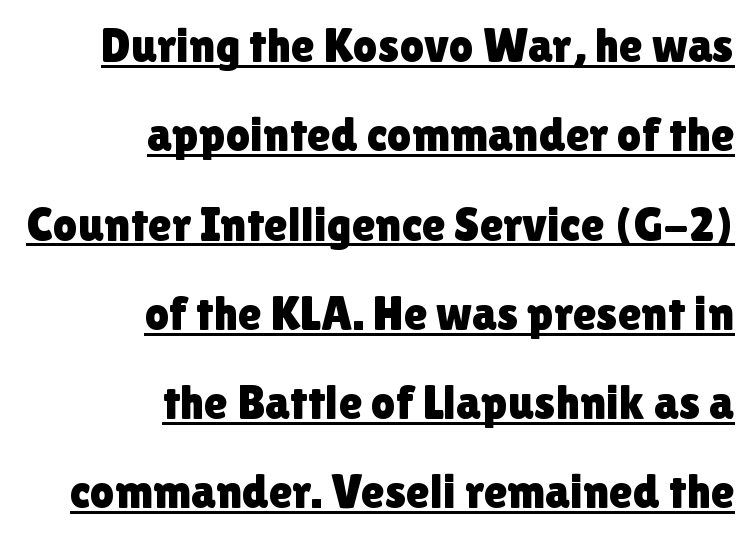
Q: Is the text italic (slanted)? A: No, it is upright.
Q: Is the typeface a serif or a sans-serif typeface? A: Sans-serif.
Q: Is the text underlined? A: Yes.
Q: How is the paragraph aligned? A: Right-aligned.
Q: Is the spacing between letters normal or unusually wide? A: Normal.
Q: Width (condensed, normal, or wide)? A: Normal.
Q: x-height? A: Medium.
Q: Monospaced? A: No.
